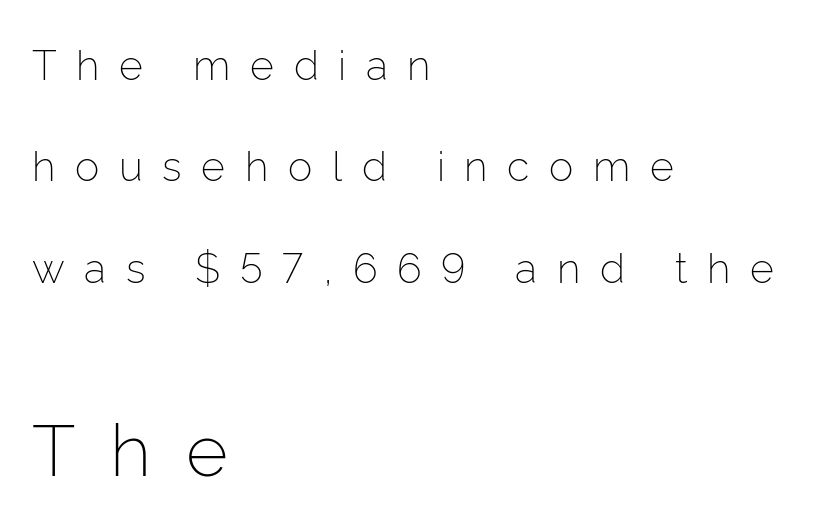
The image shows 72 px light sans-serif type, upright; set left-aligned, loose line spacing (2.47x), unusually wide letter spacing (+0.48 em), not underlined; the second (bottom) block is 1.76x larger; low stroke contrast and a medium x-height.
